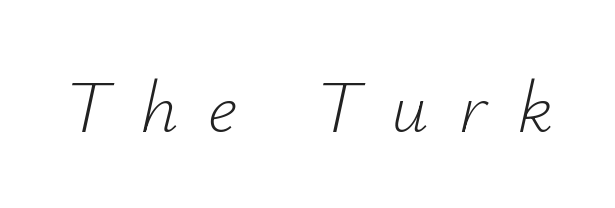
Q: Is the text bold? A: No.
Q: Is the text italic (slanted)? A: Yes, it leans right by about 12 degrees.
Q: Is the text underlined? A: No.
Q: Is the spacing between letters normal or unusually wide? A: Unusually wide.
Q: Width (condensed, normal, or wide)? A: Normal.
Q: Stroke contrast? A: Low.
Q: x-height? A: Small.
Q: Monospaced? A: No.
